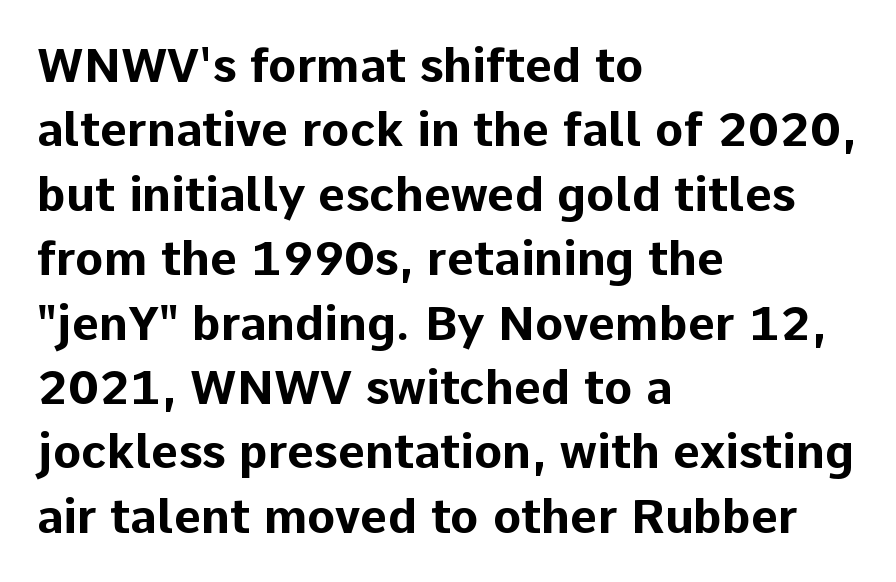
Q: Is the text bold? A: Yes.
Q: Is the text italic (slanted)? A: No, it is upright.
Q: Is the typeface a serif or a sans-serif typeface? A: Sans-serif.
Q: Is the text underlined? A: No.
Q: How is the paragraph aligned? A: Left-aligned.
Q: Is the spacing between letters normal or unusually wide? A: Normal.
Q: Is the spacing between lines tight, normal or loose? A: Normal.
Q: Width (condensed, normal, or wide)? A: Normal.
Q: Stroke contrast? A: Low.
Q: x-height? A: Medium.
Q: Monospaced? A: No.
